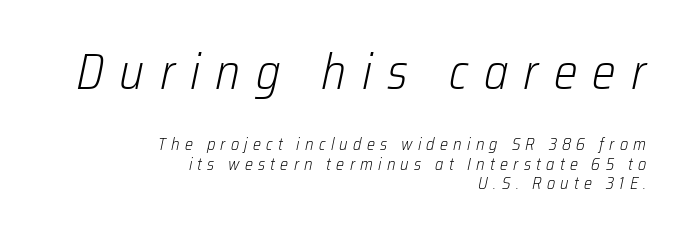
{"italic": "yes", "lean": "right", "slant_degrees": 12, "bold": "no", "weight": "light", "width": "condensed", "stroke_contrast": "low", "x_height": "medium", "monospaced": "no", "underline": "no", "align": "right", "line_spacing_ratio": 1.16, "letter_spacing": "wide", "letter_spacing_em": 0.31, "larger_block": "first", "size_ratio": 2.94, "glyph_px": 50}
